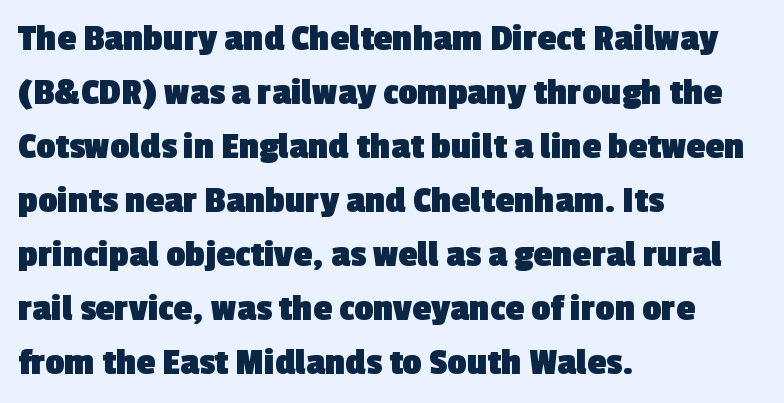
Q: Is the text bold? A: Yes.
Q: Is the typeface a serif or a sans-serif typeface? A: Sans-serif.
Q: Is the text underlined? A: No.
Q: How is the paragraph aligned? A: Left-aligned.
Q: Is the spacing between letters normal or unusually wide? A: Normal.
Q: Is the spacing between lines tight, normal or loose? A: Normal.
Q: Width (condensed, normal, or wide)? A: Normal.
Q: x-height? A: Medium.
Q: Monospaced? A: No.
